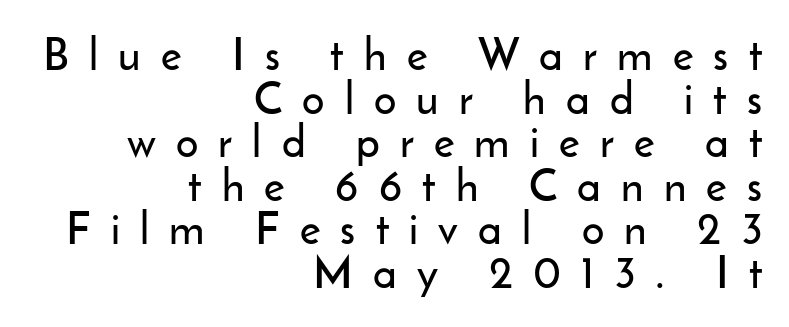
The image shows 44 px sans-serif type, upright; set right-aligned, tight line spacing (0.99x), unusually wide letter spacing (+0.46 em), not underlined; low stroke contrast and a small x-height.
